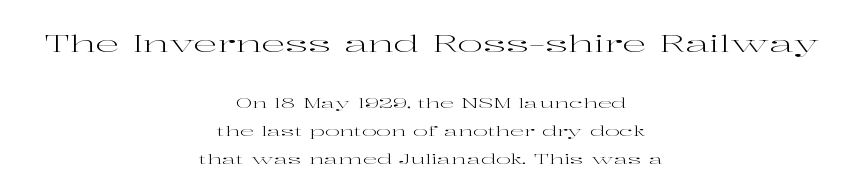
The image shows 24 px text type, upright; set centered, loose line spacing (1.99x), normal letter spacing, not underlined; the first (top) block is 1.71x larger.
